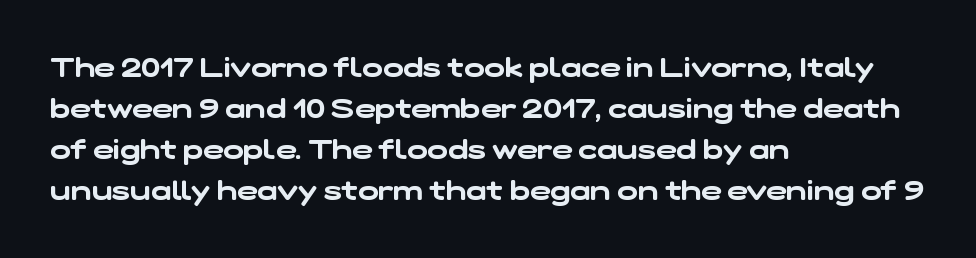
The paragraph has a hard left edge and a soft right edge. The leading is moderate, giving the passage an even texture. Has an underline been added? It has not. The line texture is even and compact thanks to regular tracking.
